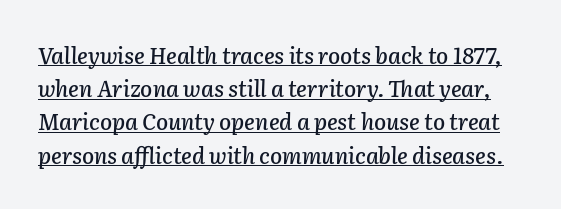
{"italic": "yes", "lean": "right", "slant_degrees": 2, "underline": "yes", "line_spacing": "normal", "line_spacing_ratio": 1.51, "letter_spacing": "normal", "letter_spacing_em": 0.0, "glyph_px": 22}
